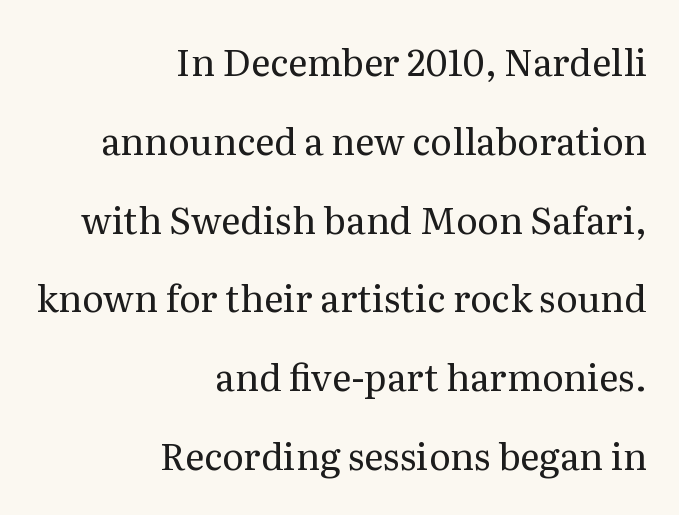
Q: Is the text bold? A: No.
Q: Is the text italic (slanted)? A: No, it is upright.
Q: Is the typeface a serif or a sans-serif typeface? A: Serif.
Q: Is the text underlined? A: No.
Q: How is the paragraph aligned? A: Right-aligned.
Q: Is the spacing between letters normal or unusually wide? A: Normal.
Q: Is the spacing between lines tight, normal or loose? A: Loose.
Q: Width (condensed, normal, or wide)? A: Normal.
Q: Stroke contrast? A: Medium.
Q: x-height? A: Medium.
Q: Monospaced? A: No.
